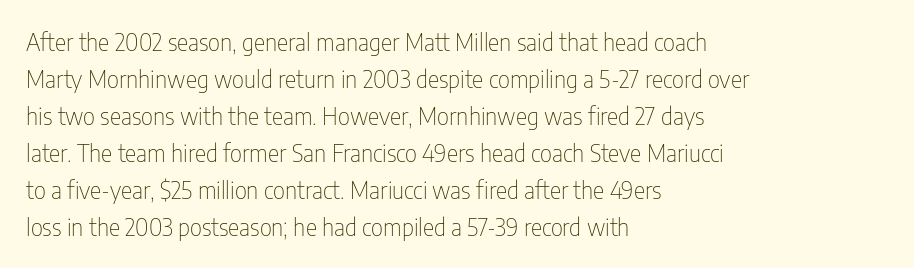
Vertical strokes here are truly vertical. Every row of glyphs begins at an identical x-position on the left. Between one letter and the next there's only the usual sliver of space. Only glyphs here, with clear space below each row.
